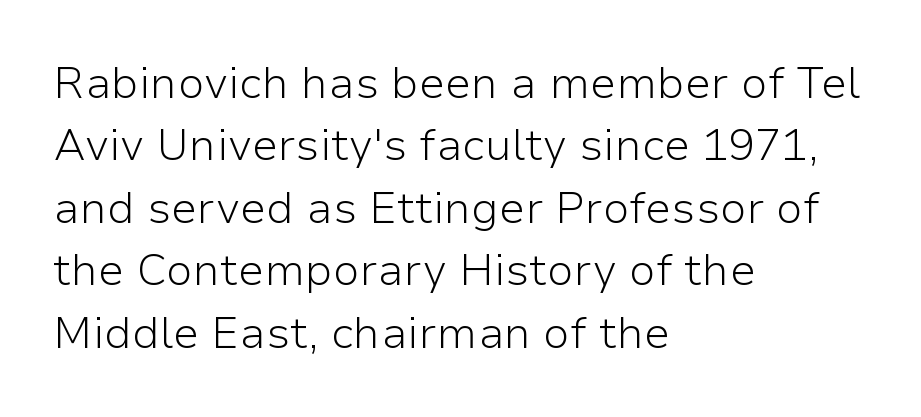
The space beneath each line is pristine and unruled. The axis of the letterforms is exactly vertical. Nope, no serifs anywhere on these letters. No letter is thick-stroked: the sample isn't bold. Spacing verdict: proportional, widths tailored to each character. The lines are quadded left.
